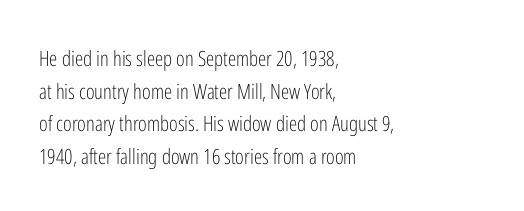
The axis of the letterforms is exactly vertical. Here the glyphs are tracked normally, forming tight word shapes. Descenders hang freely into open space. Line beginnings align vertically; line endings do not. The rows are spaced the way most documents space them.
